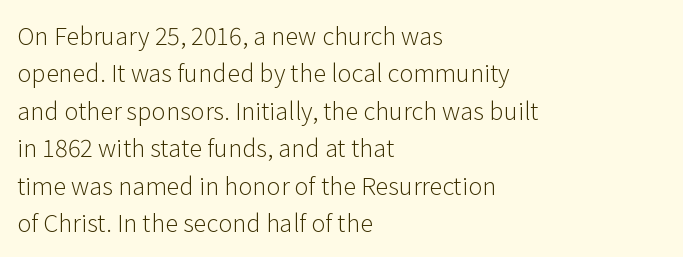
The image shows 24 px text type, upright; set left-aligned, normal line spacing (1.56x), normal letter spacing, not underlined.
